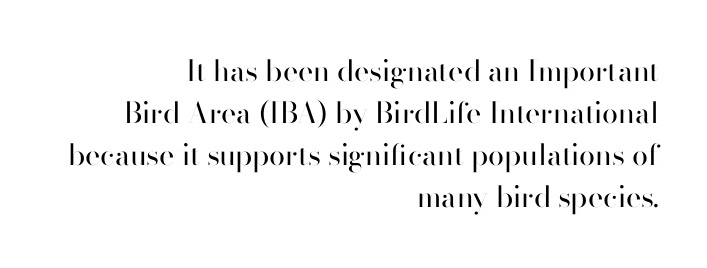
The lines sit at an ordinary, default distance from one another. What kind of face is this? One without serifs — a sans. Decoration check: the copy has no underline. Varying glyph widths throughout — classic text-font behaviour. The typesetter chose a ragged-left arrangement here. Every stem runs plumb, perpendicular to the baseline.
